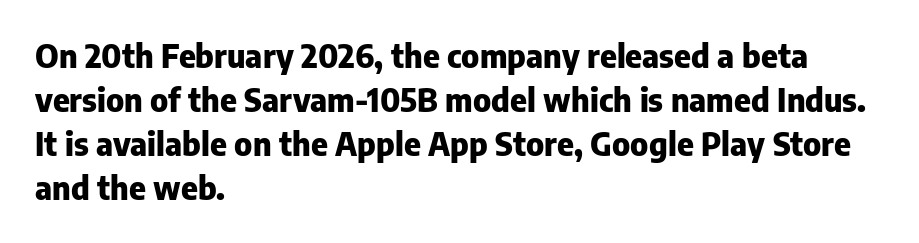
Q: Is the text bold? A: Yes.
Q: Is the text italic (slanted)? A: No, it is upright.
Q: Is the typeface a serif or a sans-serif typeface? A: Sans-serif.
Q: Is the text underlined? A: No.
Q: How is the paragraph aligned? A: Left-aligned.
Q: Is the spacing between letters normal or unusually wide? A: Normal.
Q: Is the spacing between lines tight, normal or loose? A: Normal.
Q: Width (condensed, normal, or wide)? A: Normal.
Q: Stroke contrast? A: Low.
Q: x-height? A: Medium.
Q: Monospaced? A: No.
